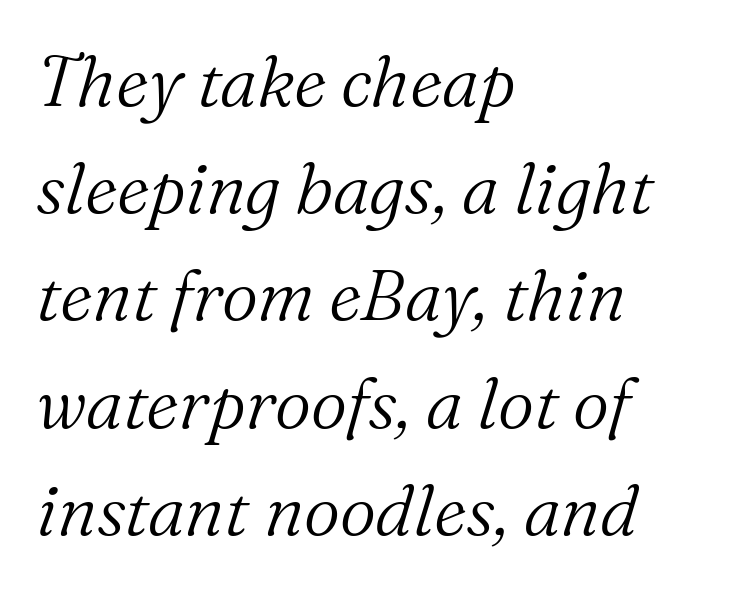
The image shows 71 px light serif type, italic (leaning right); set left-aligned, normal line spacing (1.51x), normal letter spacing, not underlined; medium stroke contrast and a medium x-height.
